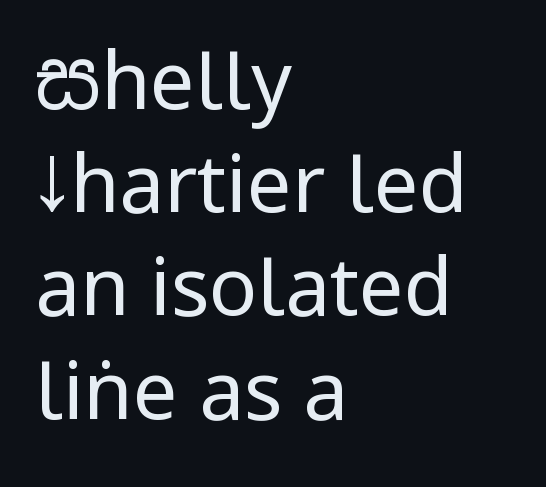
Q: Is the text bold? A: No.
Q: Is the text italic (slanted)? A: No, it is upright.
Q: Is the typeface a serif or a sans-serif typeface? A: Sans-serif.
Q: Is the text underlined? A: No.
Q: How is the paragraph aligned? A: Left-aligned.
Q: Is the spacing between letters normal or unusually wide? A: Normal.
Q: Is the spacing between lines tight, normal or loose? A: Normal.
Q: Width (condensed, normal, or wide)? A: Condensed.
Q: Stroke contrast? A: Low.
